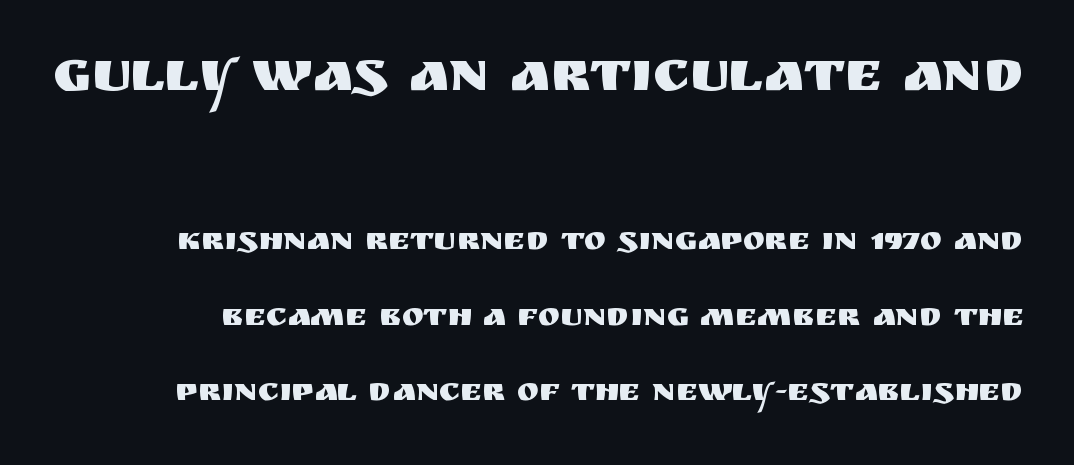
{"serif": "no", "italic": "no", "width": "normal", "stroke_contrast": "medium", "x_height": "large", "monospaced": "no", "underline": "no", "line_spacing": "loose", "line_spacing_ratio": 2.29, "letter_spacing": "normal", "letter_spacing_em": 0.0, "larger_block": "first", "size_ratio": 1.73, "glyph_px": 57}
